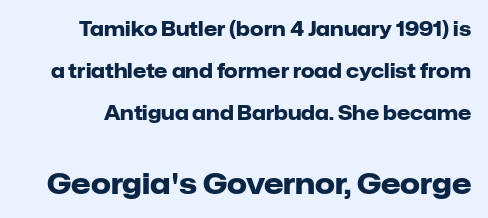
The image shows 28 px heavy sans-serif type, upright; set loose line spacing (2.22x), normal letter spacing, not underlined; the second (bottom) block is 1.47x larger; low stroke contrast and a medium x-height.
